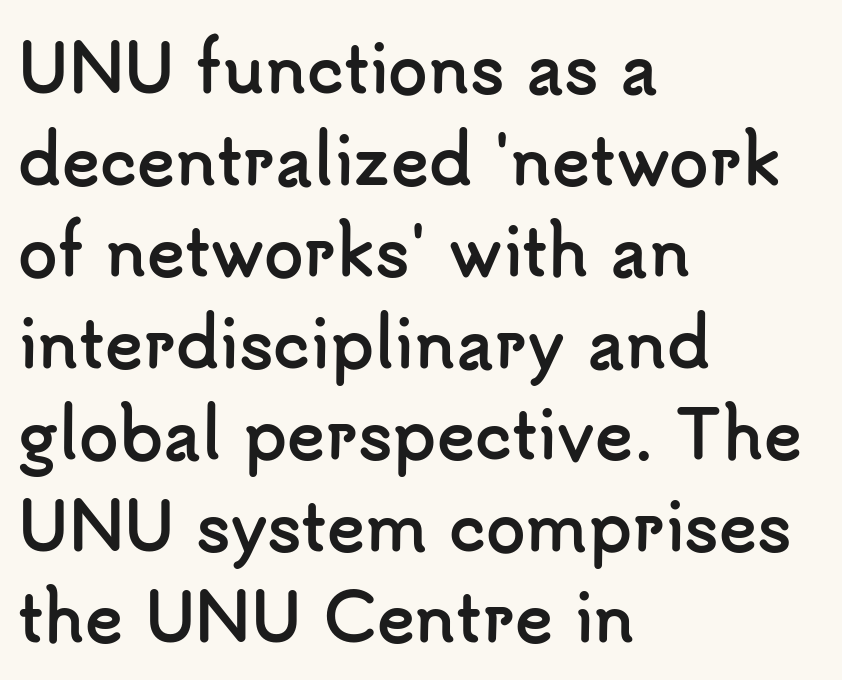
Note: no serifs on the glyphs. In terms of leading, this rendering sits right in the middle. Underlining? Definitely not there. This is roman type, the default non-slanted kind.
